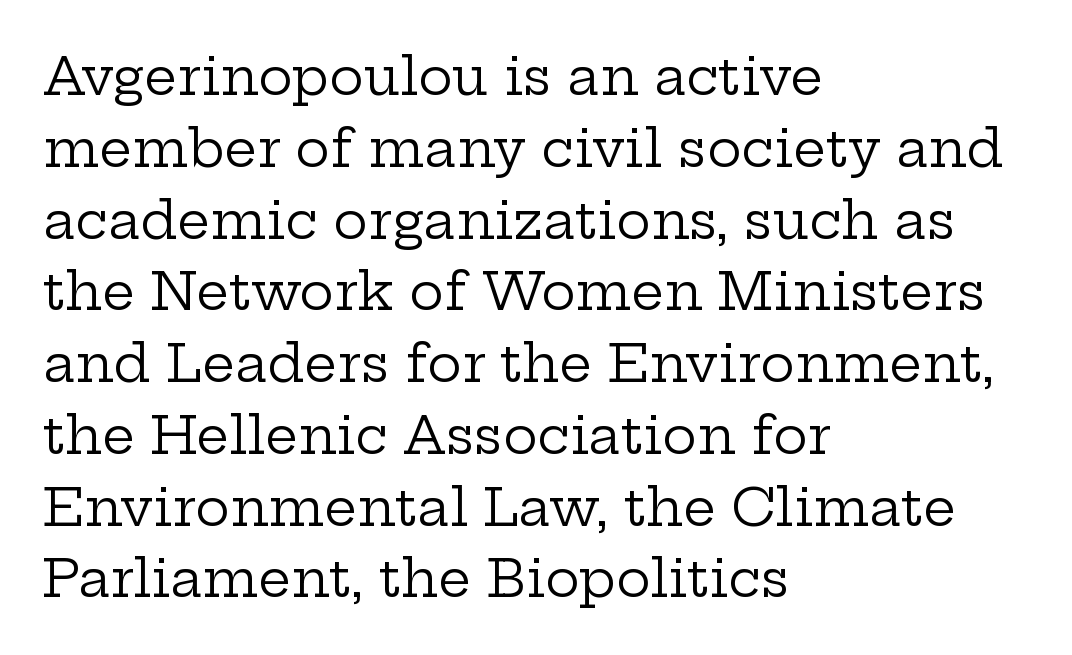
Q: Is the text bold? A: No.
Q: Is the text italic (slanted)? A: No, it is upright.
Q: Is the typeface a serif or a sans-serif typeface? A: Serif.
Q: Is the text underlined? A: No.
Q: How is the paragraph aligned? A: Left-aligned.
Q: Is the spacing between letters normal or unusually wide? A: Normal.
Q: Is the spacing between lines tight, normal or loose? A: Normal.
Q: Width (condensed, normal, or wide)? A: Wide.
Q: Stroke contrast? A: Low.
Q: x-height? A: Medium.
Q: Monospaced? A: No.
